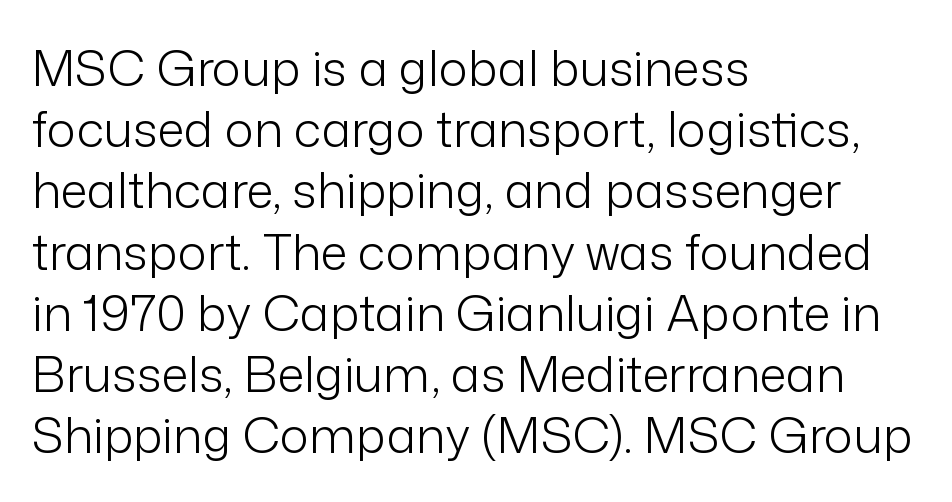
A normal amount of white space separates one row of letters from the next. Underlining? Definitely not there. The weight tops out at a normal text grade. The lettering stays uniformly vertical, giving the passage a roman look. This sample is left-justified, so line endings fall wherever the words run out. Default kerning and tracking; the words read as compact shapes.
